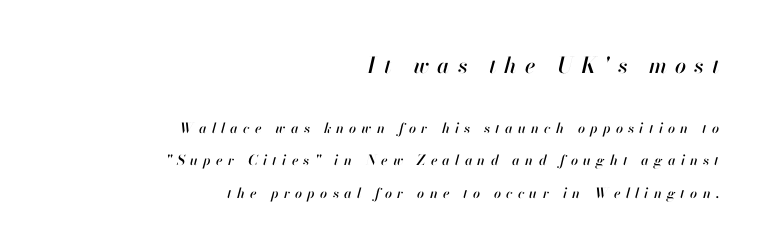
Q: Is the text italic (slanted)? A: Yes, it leans right by about 13 degrees.
Q: Is the text underlined? A: No.
Q: How is the paragraph aligned? A: Right-aligned.
Q: Is the spacing between letters normal or unusually wide? A: Unusually wide.
Q: Is the spacing between lines tight, normal or loose? A: Loose.
Q: Which block of text is set in a larger size, the first (top) or the second (bottom)? A: The first (top) one.
